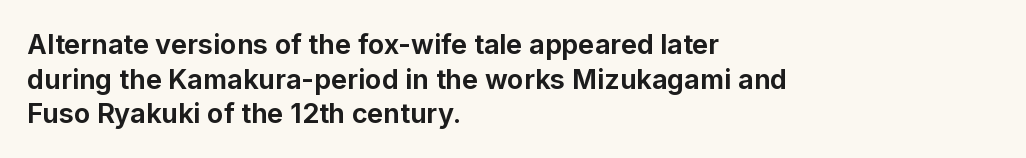
Compared with typical body copy, the letter spacing here is the same. The setting favours the left margin, as ordinary paragraphs usually do. Heft: maximum for text — a bold. Beneath every word, the page is bare. Successive baselines arrive at the customary interval. These lines were composed using upright roman letters.
